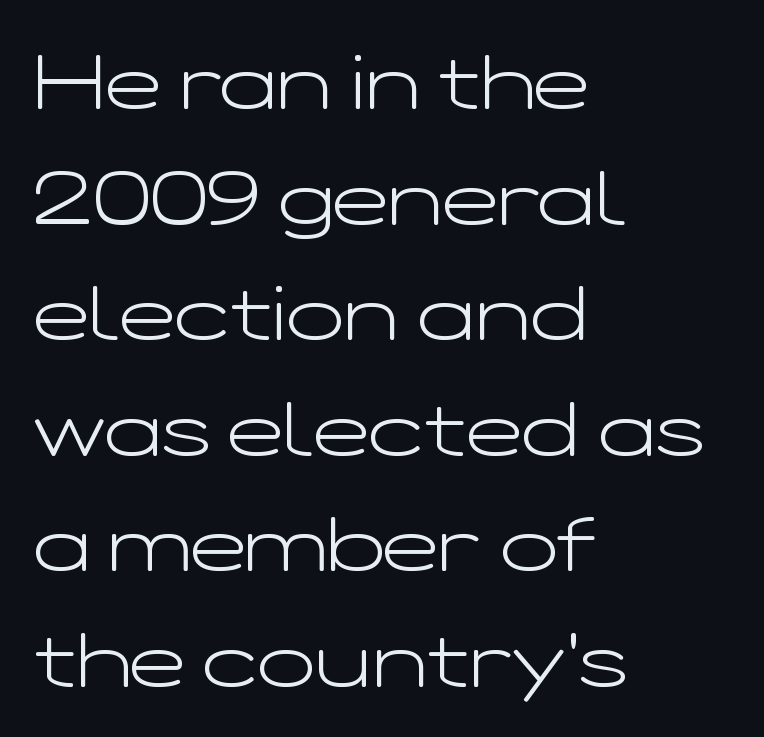
{"serif": "no", "italic": "no", "bold": "no", "weight": "light", "width": "wide", "stroke_contrast": "low", "x_height": "medium", "monospaced": "no", "underline": "no", "align": "left", "line_spacing": "normal", "line_spacing_ratio": 1.52, "letter_spacing": "normal", "letter_spacing_em": 0.0, "glyph_px": 76}
